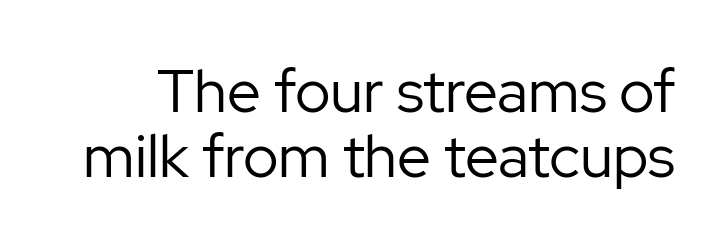
Q: Is the text bold? A: No.
Q: Is the text italic (slanted)? A: No, it is upright.
Q: Is the typeface a serif or a sans-serif typeface? A: Sans-serif.
Q: Is the text underlined? A: No.
Q: Is the spacing between letters normal or unusually wide? A: Normal.
Q: Is the spacing between lines tight, normal or loose? A: Tight.
Q: Width (condensed, normal, or wide)? A: Normal.
Q: Stroke contrast? A: Low.
Q: x-height? A: Medium.
Q: Monospaced? A: No.
